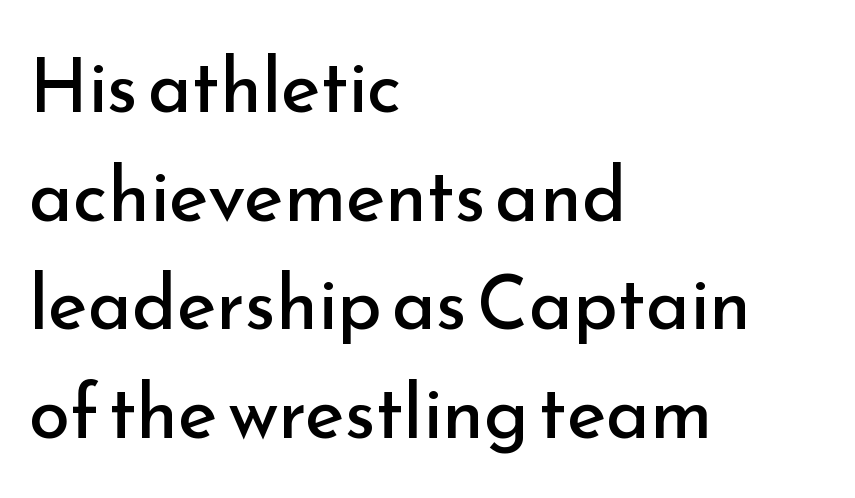
{"serif": "no", "italic": "no", "bold": "no", "weight": "regular", "width": "normal", "stroke_contrast": "low", "x_height": "small", "monospaced": "no", "underline": "no", "align": "left", "line_spacing": "normal", "line_spacing_ratio": 1.45, "letter_spacing": "normal", "letter_spacing_em": 0.0, "glyph_px": 75}
